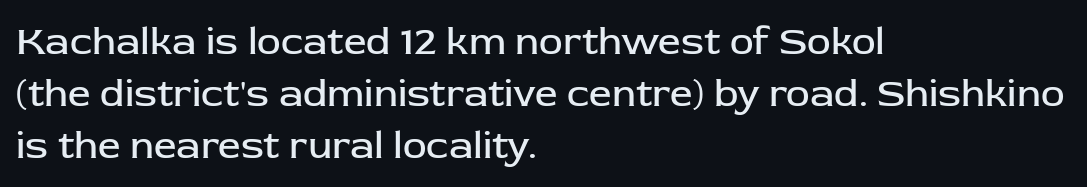
{"serif": "no", "italic": "no", "bold": "no", "weight": "regular", "width": "normal", "stroke_contrast": "low", "x_height": "medium", "monospaced": "no", "underline": "no", "align": "left", "line_spacing": "normal", "line_spacing_ratio": 1.3, "letter_spacing": "normal", "letter_spacing_em": 0.0, "glyph_px": 40}
